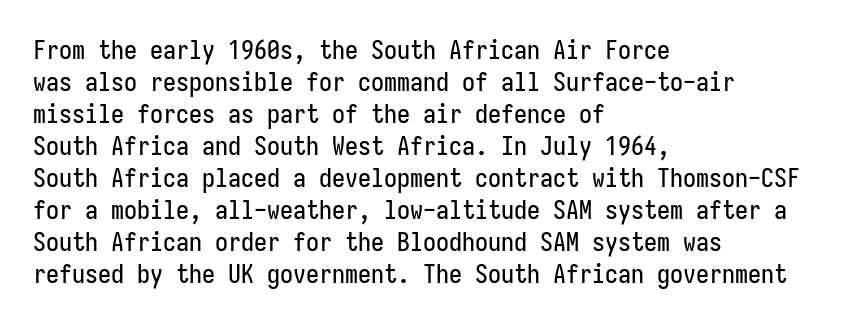
The image shows 26 px text type, upright; set left-aligned, line spacing 1.23x, normal letter spacing, not underlined.
